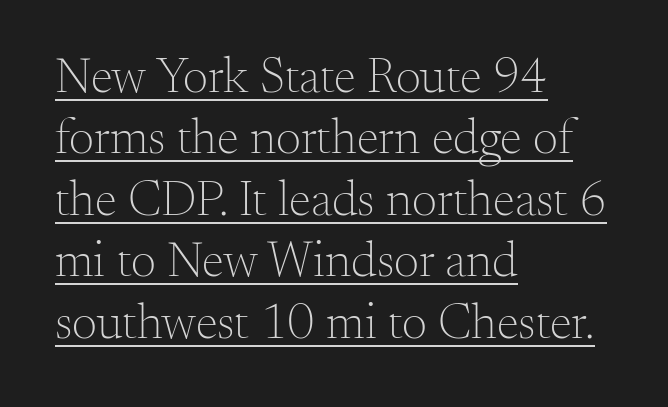
{"serif": "yes", "italic": "no", "bold": "no", "weight": "light", "width": "normal", "stroke_contrast": "medium", "x_height": "small", "monospaced": "no", "underline": "yes", "align": "left", "line_spacing_ratio": 1.23, "letter_spacing": "normal", "letter_spacing_em": 0.0, "glyph_px": 50}
